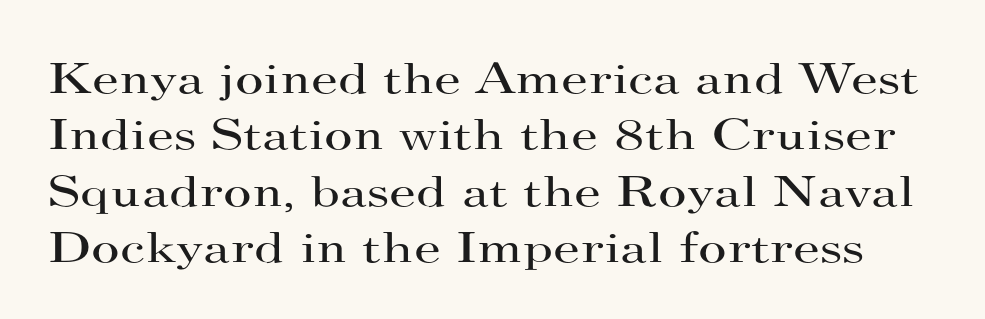
Q: Is the text bold? A: No.
Q: Is the text italic (slanted)? A: No, it is upright.
Q: Is the typeface a serif or a sans-serif typeface? A: Serif.
Q: Is the text underlined? A: No.
Q: Is the spacing between letters normal or unusually wide? A: Normal.
Q: Is the spacing between lines tight, normal or loose? A: Normal.
Q: Width (condensed, normal, or wide)? A: Wide.
Q: Stroke contrast? A: High.
Q: x-height? A: Small.
Q: Monospaced? A: No.
